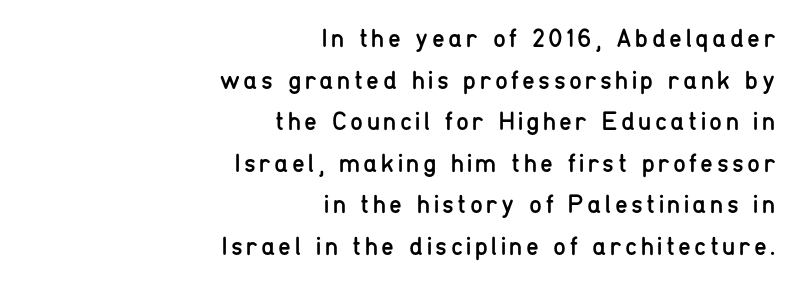
{"italic": "no", "bold": "no", "underline": "no", "align": "right", "line_spacing": "normal", "line_spacing_ratio": 1.6, "glyph_px": 26}
